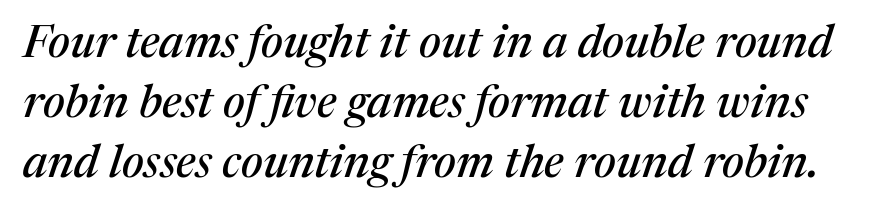
The image shows 46 px serif type, italic (leaning right); set normal line spacing (1.3x), normal letter spacing, not underlined; medium stroke contrast and a medium x-height.
